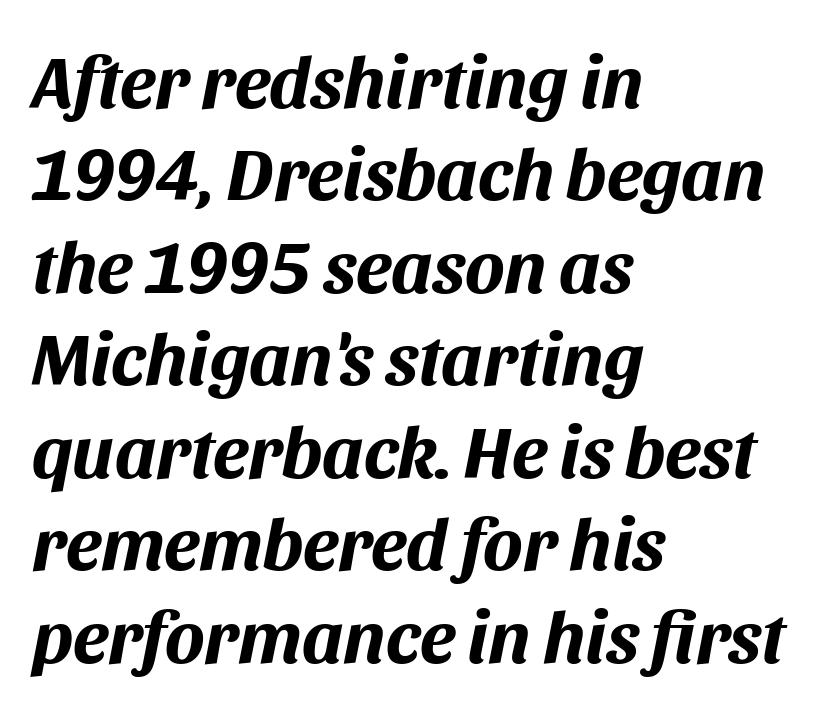
{"italic": "yes", "lean": "right", "slant_degrees": 11, "bold": "yes", "weight": "bold", "width": "normal", "stroke_contrast": "medium", "x_height": "large", "monospaced": "no", "underline": "no", "align": "left", "line_spacing": "normal", "line_spacing_ratio": 1.25, "letter_spacing": "normal", "letter_spacing_em": 0.0, "glyph_px": 74}
